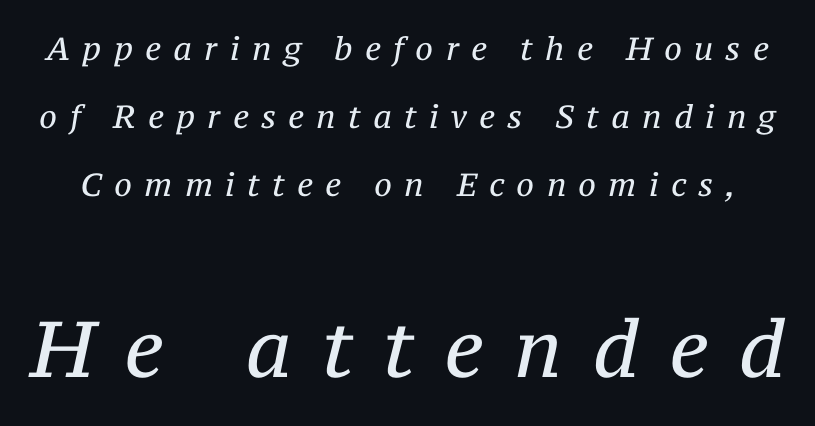
The image shows 79 px regular-weight serif type, italic (leaning right); set loose line spacing (2.13x), unusually wide letter spacing (+0.38 em), not underlined; the second (bottom) block is 2.47x larger; medium stroke contrast and a medium x-height.
